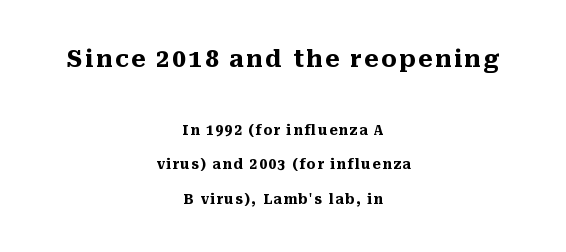
The image shows 24 px bold type, upright; set centered, loose line spacing (2.45x), not underlined; the first (top) block is 1.71x larger.
